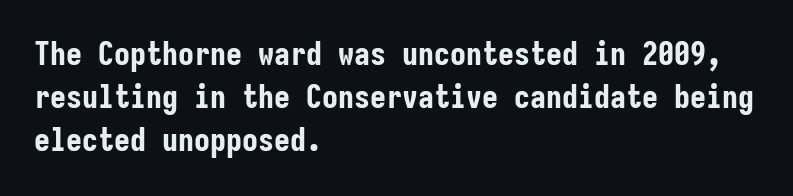
The image shows 32 px bold, condensed sans-serif type, upright, monospaced; set left-aligned, normal line spacing (1.35x), normal letter spacing, not underlined; low stroke contrast and a medium x-height.
